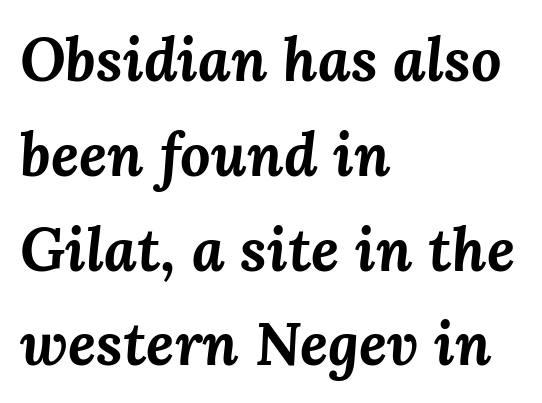
The image shows 60 px bold type, italic (leaning right); set left-aligned, normal line spacing (1.58x), normal letter spacing, not underlined; medium stroke contrast and a medium x-height.
